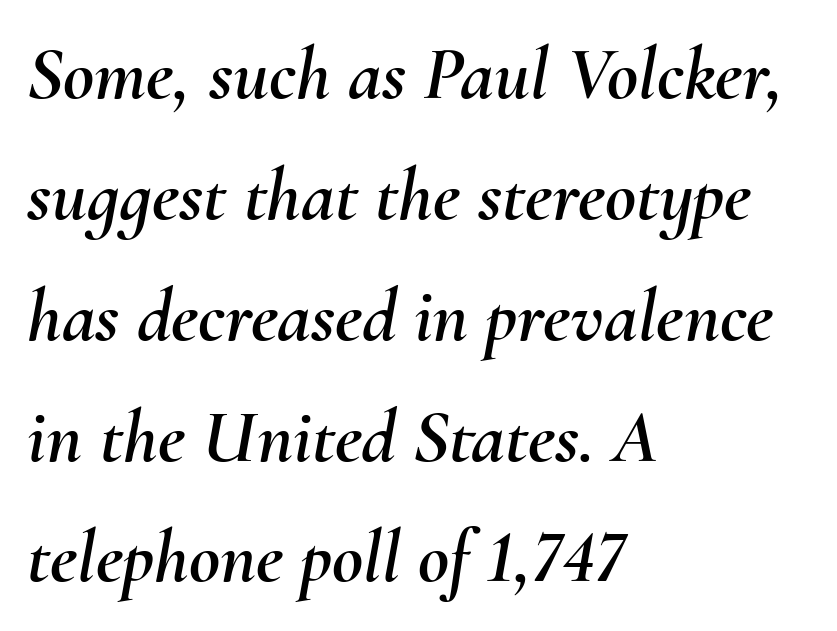
The image shows 76 px text type, italic (leaning right); set left-aligned, normal line spacing (1.59x), normal letter spacing, not underlined; medium stroke contrast and a small x-height.
